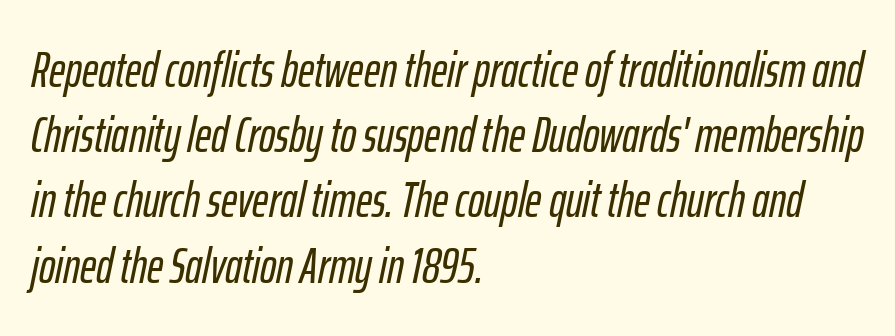
{"italic": "yes", "lean": "right", "slant_degrees": 12, "width": "condensed", "stroke_contrast": "low", "x_height": "medium", "monospaced": "no", "underline": "no", "align": "left", "line_spacing": "normal", "line_spacing_ratio": 1.33, "letter_spacing": "normal", "letter_spacing_em": 0.0, "glyph_px": 49}
